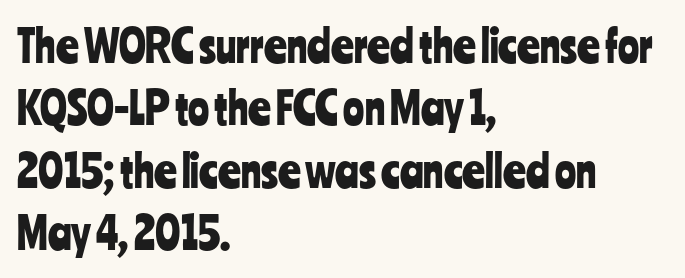
{"serif": "no", "italic": "no", "width": "condensed", "stroke_contrast": "low", "x_height": "medium", "monospaced": "no", "underline": "no", "align": "left", "line_spacing": "normal", "line_spacing_ratio": 1.42, "letter_spacing": "normal", "letter_spacing_em": 0.0, "glyph_px": 44}
